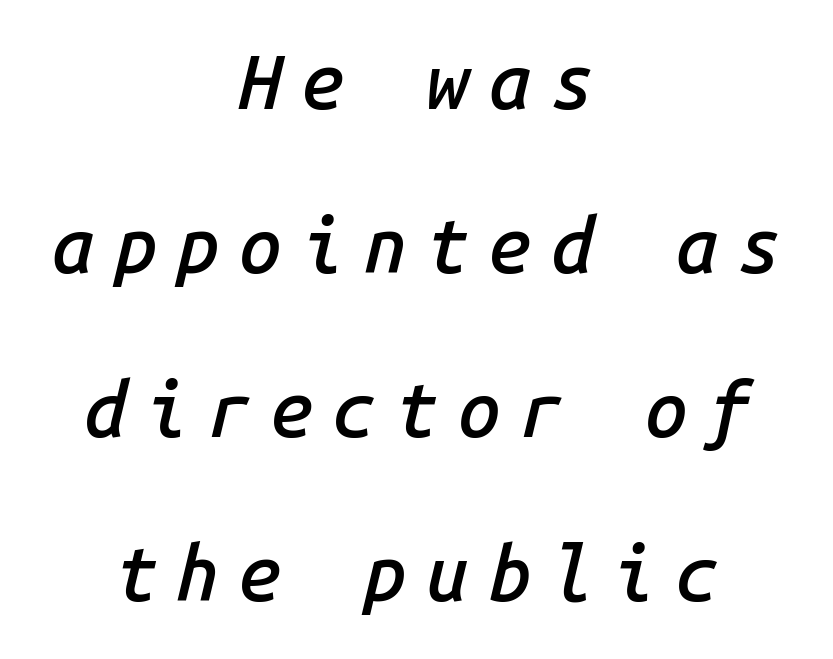
Q: Is the text bold? A: Semi-bold.
Q: Is the text italic (slanted)? A: Yes, it leans right by about 14 degrees.
Q: Is the text underlined? A: No.
Q: How is the paragraph aligned? A: Centered.
Q: Is the spacing between letters normal or unusually wide? A: Unusually wide.
Q: Is the spacing between lines tight, normal or loose? A: Loose.
Q: Width (condensed, normal, or wide)? A: Normal.
Q: Stroke contrast? A: Low.
Q: x-height? A: Medium.
Q: Monospaced? A: Yes.
